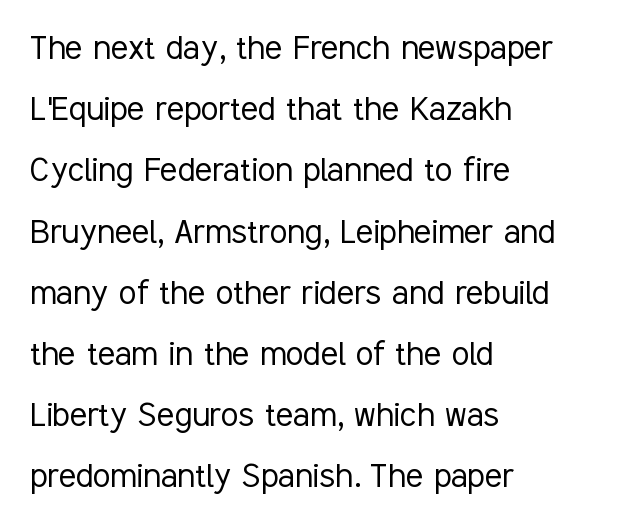
{"serif": "no", "italic": "no", "bold": "no", "weight": "light", "width": "condensed", "stroke_contrast": "low", "x_height": "medium", "monospaced": "no", "underline": "no", "align": "left", "line_spacing": "normal", "line_spacing_ratio": 1.53, "letter_spacing": "normal", "letter_spacing_em": 0.0, "glyph_px": 40}
